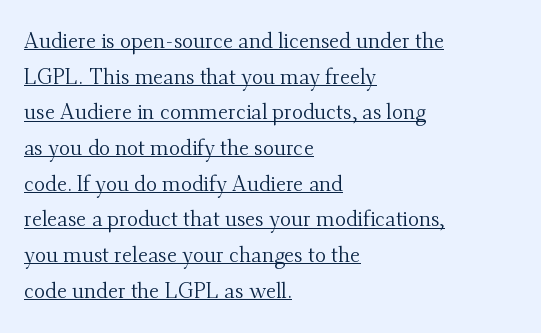
{"italic": "no", "bold": "no", "underline": "yes", "align": "left", "line_spacing": "normal", "line_spacing_ratio": 1.7, "letter_spacing": "normal", "letter_spacing_em": 0.0, "glyph_px": 21}
